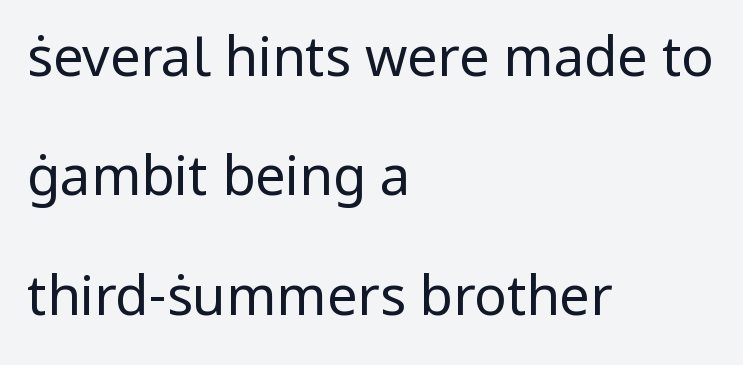
{"serif": "no", "italic": "no", "bold": "no", "weight": "regular", "width": "normal", "stroke_contrast": "low", "x_height": "medium", "monospaced": "no", "underline": "no", "align": "left", "line_spacing": "loose", "line_spacing_ratio": 2.21, "letter_spacing": "normal", "letter_spacing_em": 0.0, "glyph_px": 54}
